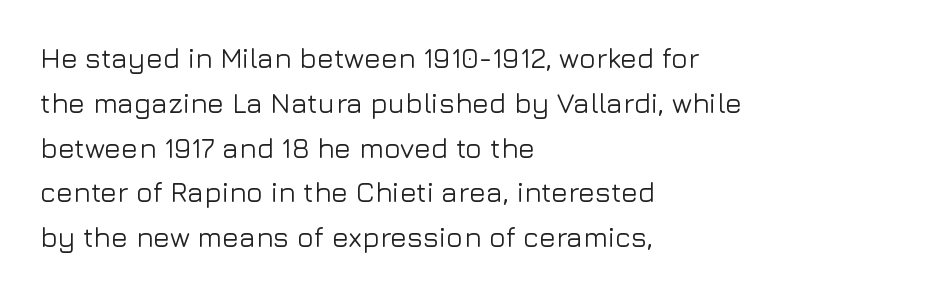
Letterform terminals end flat and unadorned throughout the passage. Here the glyphs are tracked normally, forming tight word shapes. Each row of text sits above clean, open space. Tall strokes in this sample are plumb rather than angled.
